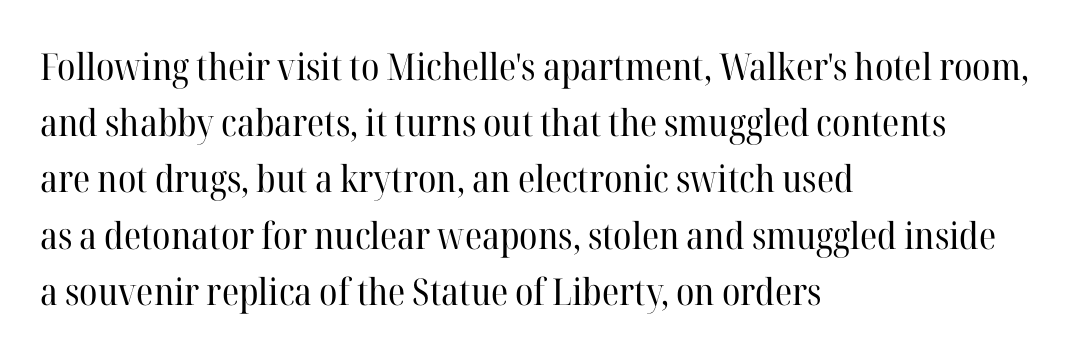
Q: Is the text bold? A: No.
Q: Is the text italic (slanted)? A: No, it is upright.
Q: Is the typeface a serif or a sans-serif typeface? A: Serif.
Q: Is the text underlined? A: No.
Q: How is the paragraph aligned? A: Left-aligned.
Q: Is the spacing between letters normal or unusually wide? A: Normal.
Q: Is the spacing between lines tight, normal or loose? A: Normal.
Q: Width (condensed, normal, or wide)? A: Normal.
Q: Stroke contrast? A: High.
Q: x-height? A: Medium.
Q: Monospaced? A: No.
